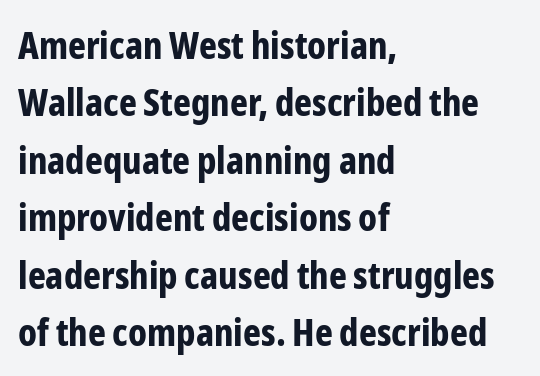
Q: Is the text bold? A: Yes.
Q: Is the text italic (slanted)? A: No, it is upright.
Q: Is the typeface a serif or a sans-serif typeface? A: Sans-serif.
Q: Is the text underlined? A: No.
Q: How is the paragraph aligned? A: Left-aligned.
Q: Is the spacing between letters normal or unusually wide? A: Normal.
Q: Is the spacing between lines tight, normal or loose? A: Normal.
Q: Width (condensed, normal, or wide)? A: Condensed.
Q: Stroke contrast? A: Low.
Q: x-height? A: Medium.
Q: Monospaced? A: No.
